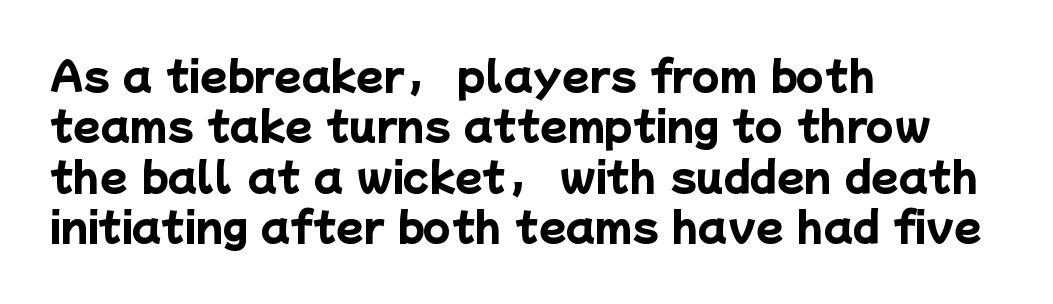
The image shows 40 px heavy sans-serif type; set left-aligned, normal line spacing (1.26x), normal letter spacing, not underlined; low stroke contrast and a medium x-height.
